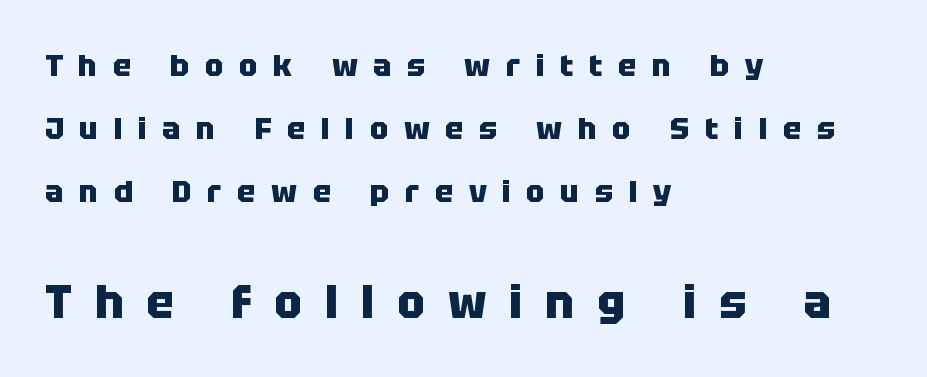
Students, this is bold: see how much ink each stroke carries. Inter-character spacing is expanded well beyond the font's built-in metrics. No word sits above an underline. Visually the block forms a straight wall on the left and a jagged coastline on the right. Larger block? The one below; the one above is distinctly smaller.
